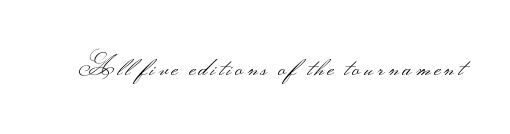
Q: Is the text bold? A: No.
Q: Is the text italic (slanted)? A: Yes.
Q: Is the text underlined? A: No.
